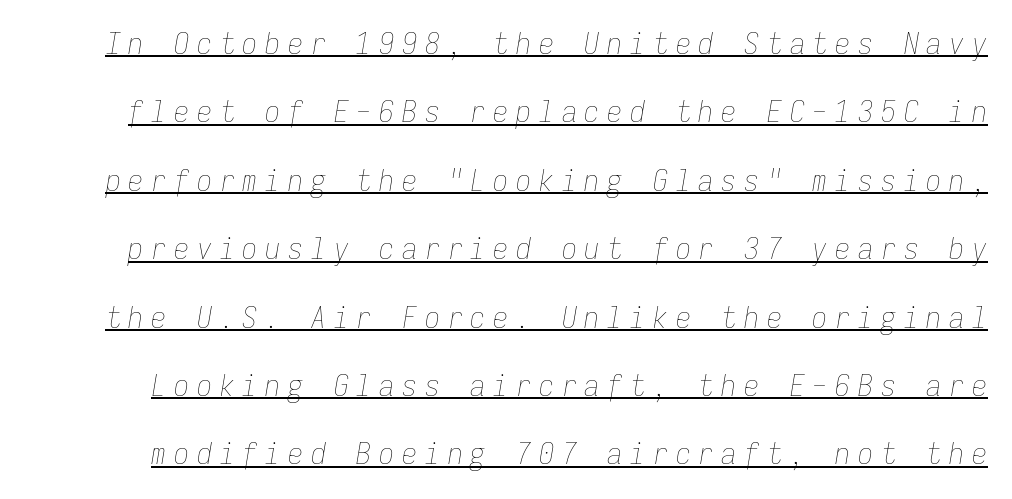
Q: Is the text bold? A: No.
Q: Is the text italic (slanted)? A: Yes, it leans right by about 9 degrees.
Q: Is the text underlined? A: Yes.
Q: Is the spacing between letters normal or unusually wide? A: Unusually wide.
Q: Is the spacing between lines tight, normal or loose? A: Loose.
Q: Width (condensed, normal, or wide)? A: Condensed.
Q: Stroke contrast? A: Low.
Q: x-height? A: Medium.
Q: Monospaced? A: Yes.
